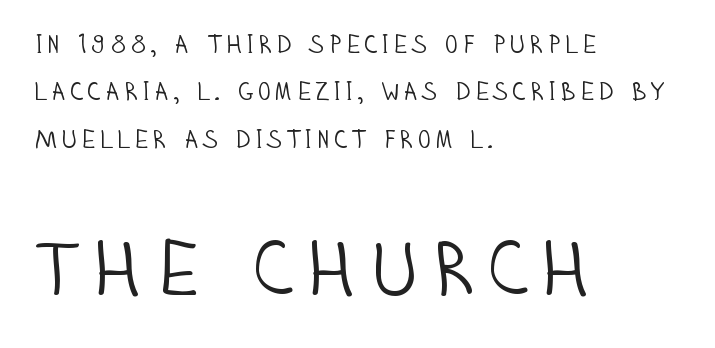
A typesetter would call this proportional, since set widths differ per character. The face looks like a standard text weight, possibly lighter. Do the letters lean? They stand straight. The typesetter chose a ragged-right arrangement here. The block sitting lower on the canvas is the one with enlarged characters. Interline gaps are noticeably wide in this sample.
